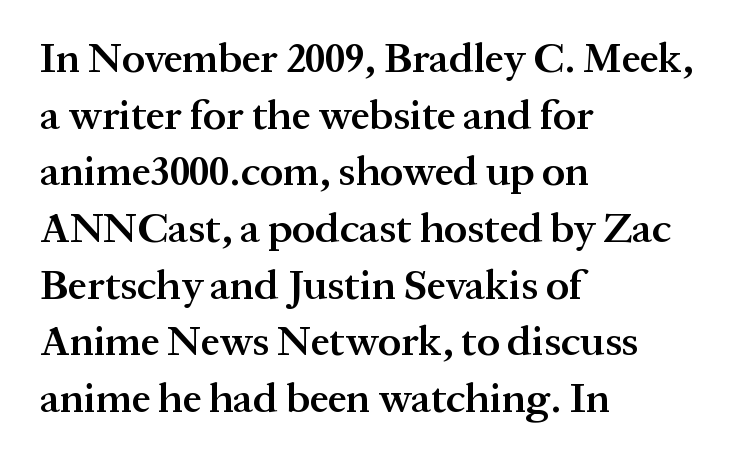
The image shows 42 px semibold serif type, upright; set left-aligned, normal line spacing (1.35x), normal letter spacing, not underlined; medium stroke contrast and a medium x-height.
